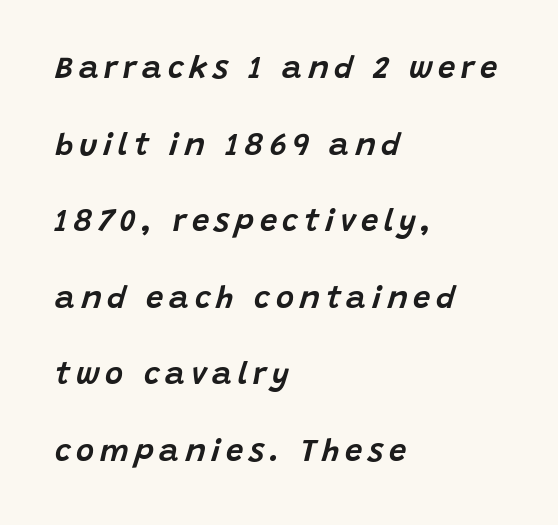
Widely set lines give the paragraph a tall, airy silhouette. Honestly, there is no underline to notice here at all. A student would call this left alignment; a typographer would say flush left, rag right. There's an unmistakable incline to the writing here. Proportional: the letters do not fall into vertical columns.
